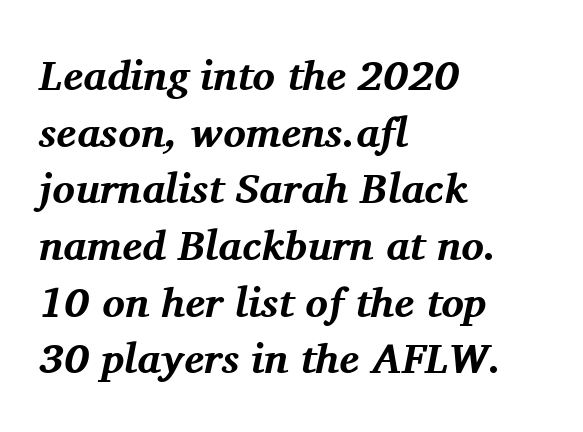
Q: Is the text bold? A: Yes.
Q: Is the text italic (slanted)? A: Yes, it leans right by about 11 degrees.
Q: Is the typeface a serif or a sans-serif typeface? A: Serif.
Q: Is the text underlined? A: No.
Q: How is the paragraph aligned? A: Left-aligned.
Q: Is the spacing between letters normal or unusually wide? A: Normal.
Q: Is the spacing between lines tight, normal or loose? A: Normal.
Q: Width (condensed, normal, or wide)? A: Normal.
Q: Stroke contrast? A: Medium.
Q: x-height? A: Medium.
Q: Monospaced? A: No.
